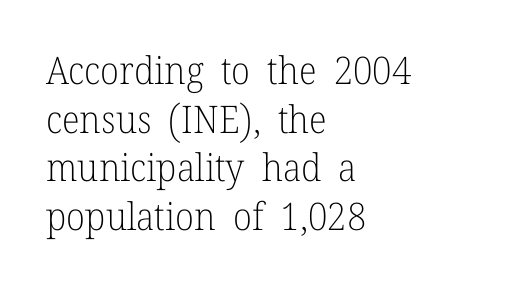
A quiet, ordinary-to-light weight characterises the typeface. Each word holds together tightly as a unit, with standard inter-letter gaps. A typesetter would mark this as roman, not italic. You could not count columns in this text — the font is proportionally spaced.
